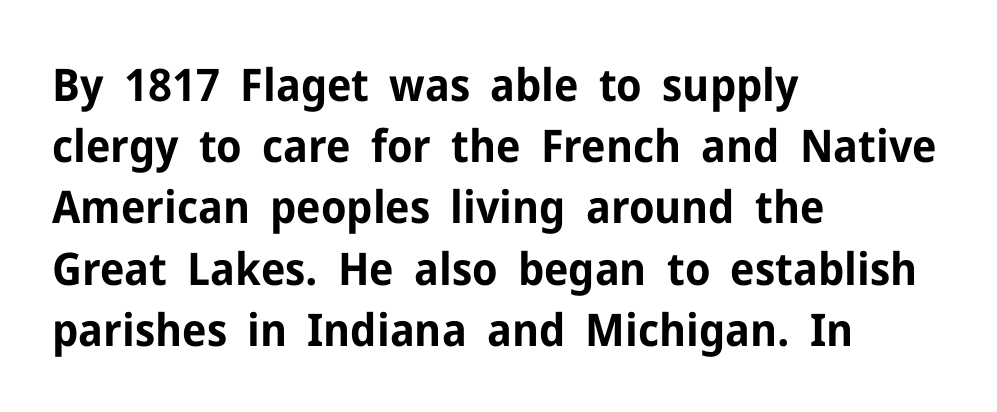
Q: Is the text bold? A: Yes.
Q: Is the text italic (slanted)? A: No, it is upright.
Q: Is the typeface a serif or a sans-serif typeface? A: Sans-serif.
Q: Is the text underlined? A: No.
Q: How is the paragraph aligned? A: Left-aligned.
Q: Is the spacing between letters normal or unusually wide? A: Normal.
Q: Is the spacing between lines tight, normal or loose? A: Normal.
Q: Width (condensed, normal, or wide)? A: Normal.
Q: Stroke contrast? A: Low.
Q: x-height? A: Medium.
Q: Monospaced? A: No.
